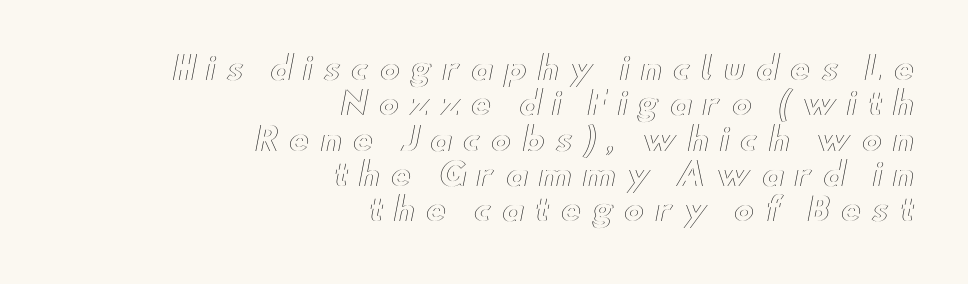
{"width": "wide", "x_height": "small", "monospaced": "no", "underline": "no", "align": "right", "line_spacing": "tight", "line_spacing_ratio": 1.14, "letter_spacing": "wide", "letter_spacing_em": 0.34, "glyph_px": 31}
